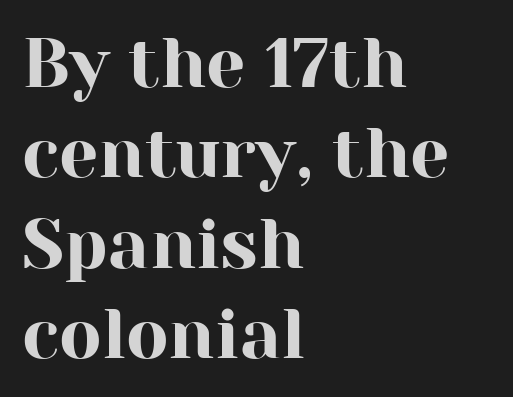
Q: Is the text italic (slanted)? A: No, it is upright.
Q: Is the typeface a serif or a sans-serif typeface? A: Serif.
Q: Is the text underlined? A: No.
Q: How is the paragraph aligned? A: Left-aligned.
Q: Is the spacing between letters normal or unusually wide? A: Normal.
Q: Is the spacing between lines tight, normal or loose? A: Normal.
Q: Width (condensed, normal, or wide)? A: Normal.
Q: Stroke contrast? A: High.
Q: x-height? A: Medium.
Q: Monospaced? A: No.
